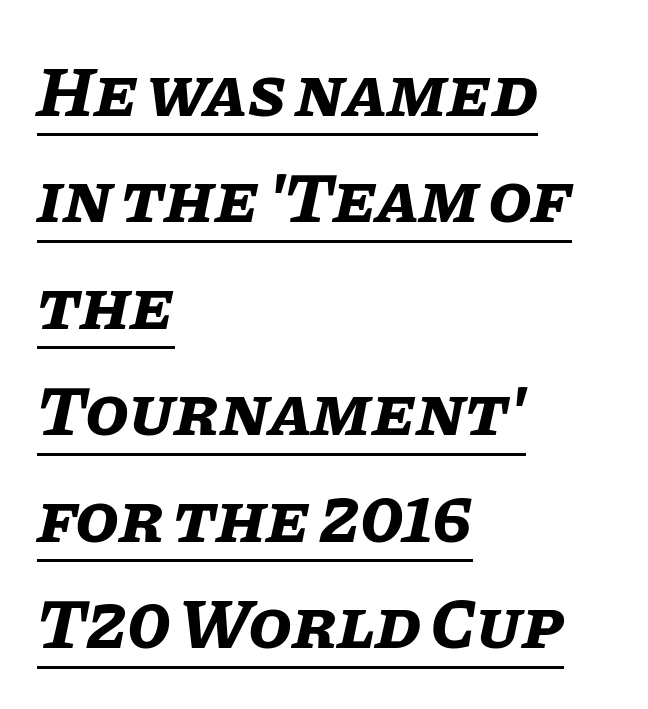
The image shows 71 px bold type, italic (leaning right); set left-aligned, normal line spacing (1.5x), normal letter spacing, underlined; low stroke contrast and a large x-height.
